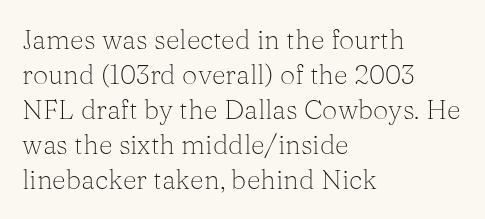
{"italic": "no", "bold": "no", "underline": "no", "align": "left", "line_spacing": "normal", "line_spacing_ratio": 1.3, "letter_spacing": "normal", "letter_spacing_em": 0.0, "glyph_px": 27}
